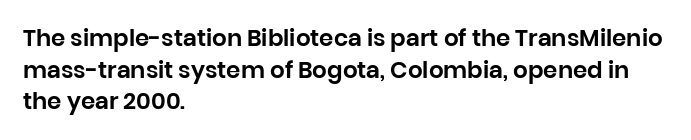
{"italic": "no", "underline": "no", "align": "left", "line_spacing": "normal", "line_spacing_ratio": 1.38, "letter_spacing": "normal", "letter_spacing_em": 0.0, "glyph_px": 23}
